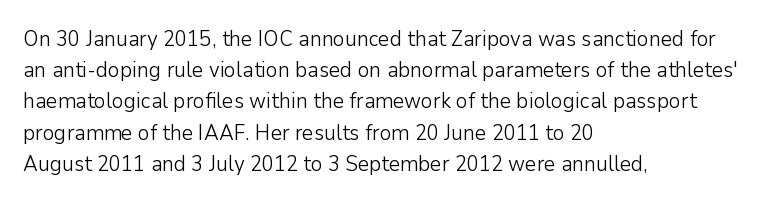
Q: Is the text bold? A: No.
Q: Is the text italic (slanted)? A: No, it is upright.
Q: Is the text underlined? A: No.
Q: How is the paragraph aligned? A: Left-aligned.
Q: Is the spacing between letters normal or unusually wide? A: Normal.
Q: Is the spacing between lines tight, normal or loose? A: Normal.
